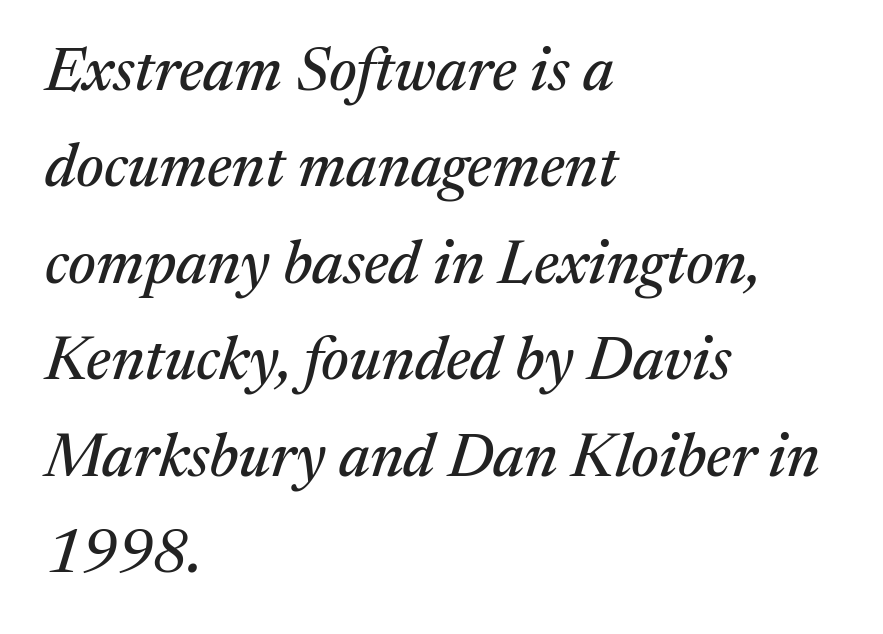
The lines in this sample share a left origin and differ only in where they stop. Between one letter and the next there's only the usual sliver of space. The words here are not underlined. Looks like regular typesetting: each glyph gets only the width it needs. The letters are slanted; this is an italic face. Compared with typical paragraphs, the rows here are spaced about the same.
